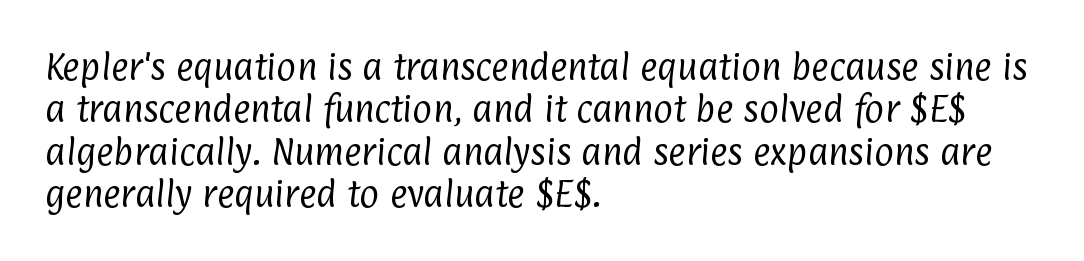
Between one letter and the next there's only the usual sliver of space. Here the designer chose a conventional face with non-uniform glyph widths. Line spacing here is normal. Look at the bottom of the vertical strokes: they stop flat, with no serifs. The passage shown is not bold in any degree. The lines in this sample share a left origin and differ only in where they stop.
